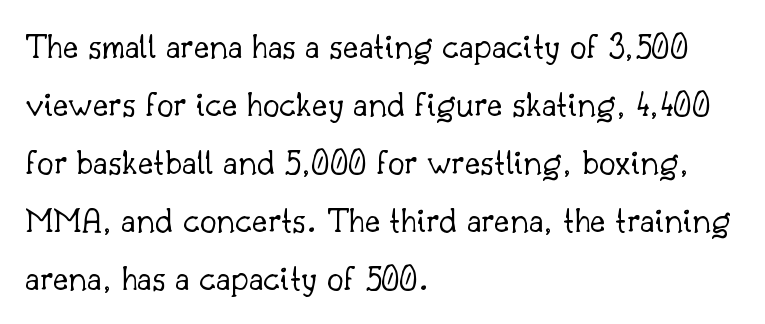
Q: Is the text bold? A: No.
Q: Is the text italic (slanted)? A: No, it is upright.
Q: Is the text underlined? A: No.
Q: How is the paragraph aligned? A: Left-aligned.
Q: Is the spacing between letters normal or unusually wide? A: Normal.
Q: Is the spacing between lines tight, normal or loose? A: Normal.
Q: Width (condensed, normal, or wide)? A: Normal.
Q: Stroke contrast? A: Low.
Q: x-height? A: Small.
Q: Monospaced? A: No.
